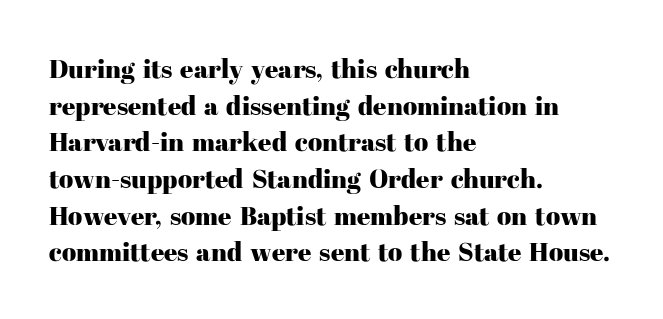
Here the glyphs are tracked normally, forming tight word shapes. Upright lettering throughout. Underline: absent. The lines are quadded left.
